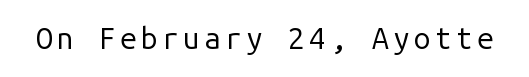
The image shows 30 px regular-weight sans-serif type, upright, monospaced; set not underlined; low stroke contrast and a medium x-height.
